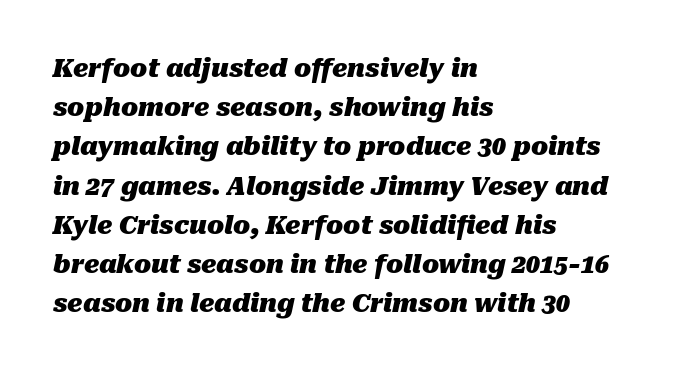
The image shows 25 px bold type, italic (leaning right); set left-aligned, normal line spacing (1.57x), normal letter spacing, not underlined.
